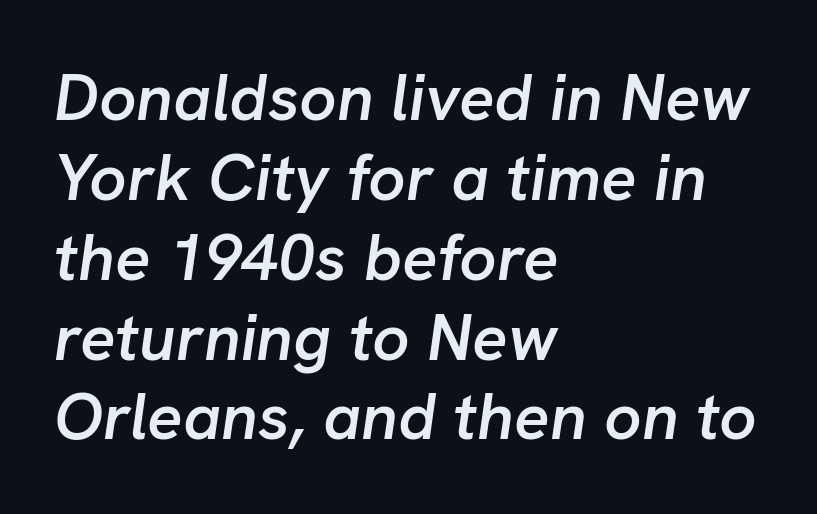
Think of a printed novel: that variable character pitch is what you see here. Semibold letterforms, between regular and bold. Looking at the ascenders, they clearly lean. The baseline area is clear.
